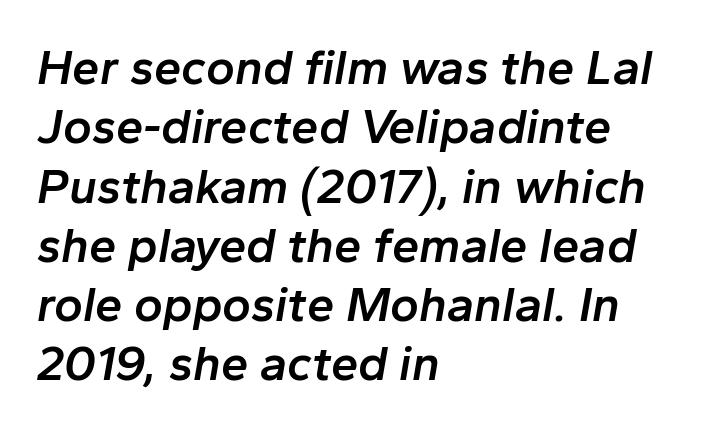
The rendering applies a slant to the glyphs. Honestly, the letter spacing is just normal — you wouldn't notice it. The string is rendered with underlining switched off. The face used here is proportionally spaced, like ordinary book or web type. What weight is shown? A semibold, between regular and bold. The passage is arranged the way most books set body copy — flush left.
